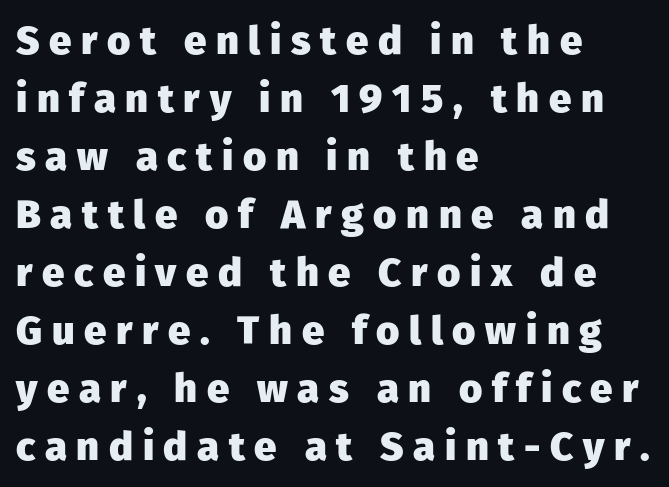
The image shows 40 px heavy sans-serif type, upright; set left-aligned, normal line spacing (1.45x), unusually wide letter spacing (+0.24 em), not underlined; low stroke contrast and a medium x-height.
